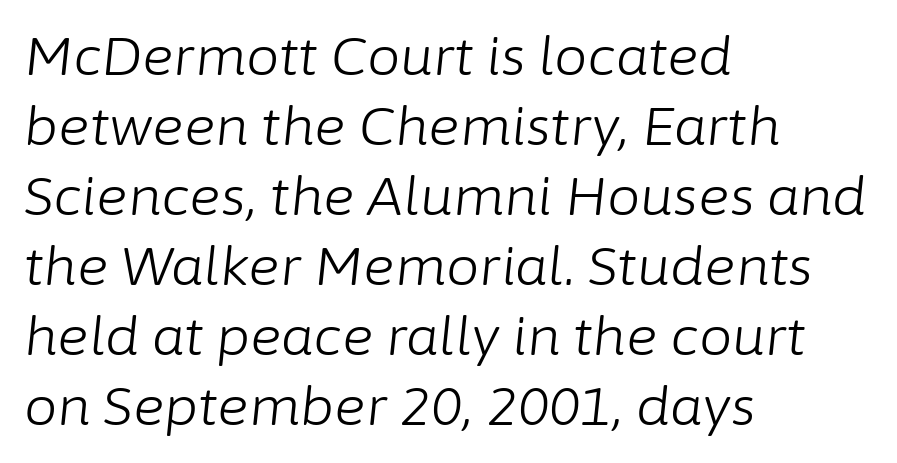
The image shows 53 px light type, italic (leaning right); set left-aligned, normal line spacing (1.32x), normal letter spacing, not underlined; low stroke contrast and a medium x-height.
